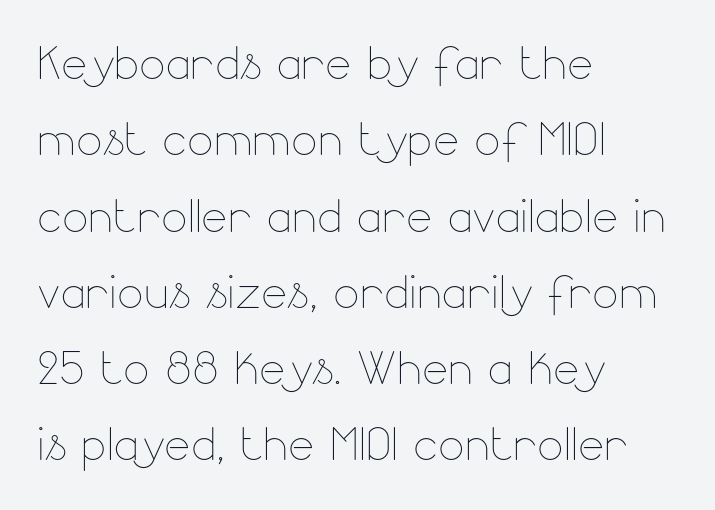
The image shows 62 px thin type, upright; set left-aligned, line spacing 1.23x, normal letter spacing, not underlined; low stroke contrast and a small x-height.
